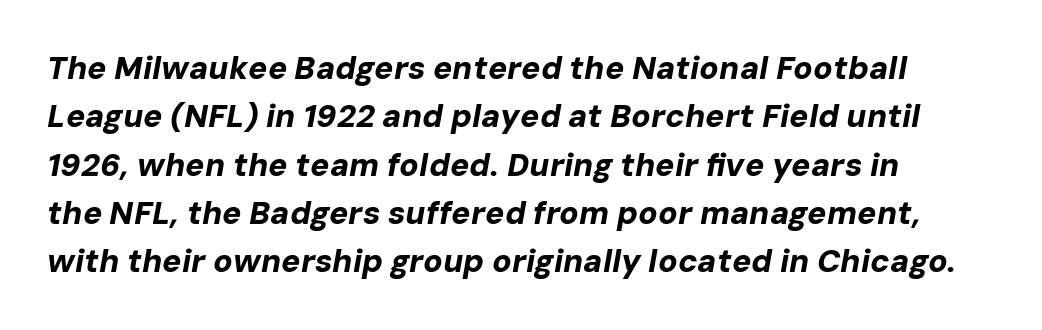
When letters slant like this, we call the style italic. Does extra space separate the letters? No, they use regular spacing. Students, this is bold: see how much ink each stroke carries. Compared with typical paragraphs, the rows here are spaced about the same.
